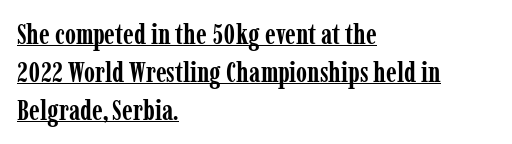
In terms of posture, this sample is upright. The designer left line spacing at the default. The face used here appears with an underline applied. Type style note: has serifs. These words are printed bold, with thick strokes throughout. Students, note that the glyphs here touch the page at normal intervals.
